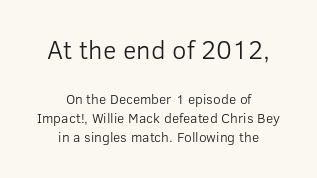
Q: Is the text bold? A: No.
Q: Is the text italic (slanted)? A: No, it is upright.
Q: Is the text underlined? A: No.
Q: How is the paragraph aligned? A: Centered.
Q: Is the spacing between letters normal or unusually wide? A: Normal.
Q: Is the spacing between lines tight, normal or loose? A: Normal.
Q: Which block of text is set in a larger size, the first (top) or the second (bottom)? A: The first (top) one.
